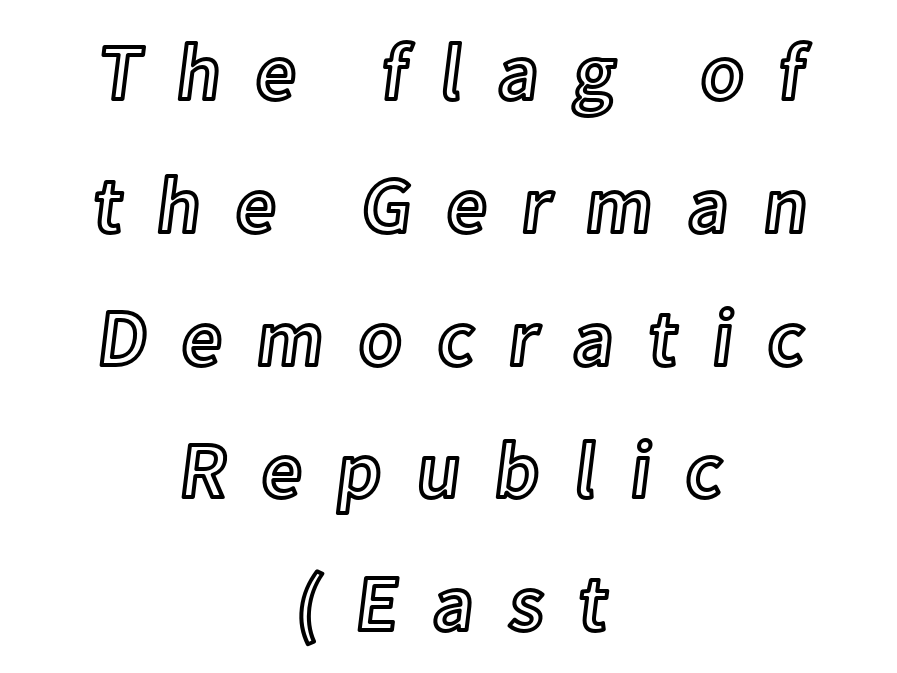
{"width": "normal", "x_height": "medium", "monospaced": "no", "underline": "no", "align": "center", "line_spacing": "normal", "line_spacing_ratio": 1.66, "letter_spacing": "wide", "letter_spacing_em": 0.43, "glyph_px": 80}
